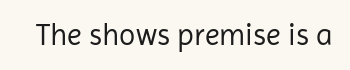
{"serif": "no", "italic": "no", "bold": "no", "weight": "regular", "width": "normal", "stroke_contrast": "low", "x_height": "medium", "monospaced": "no", "underline": "no", "letter_spacing": "normal", "letter_spacing_em": 0.0, "glyph_px": 30}
